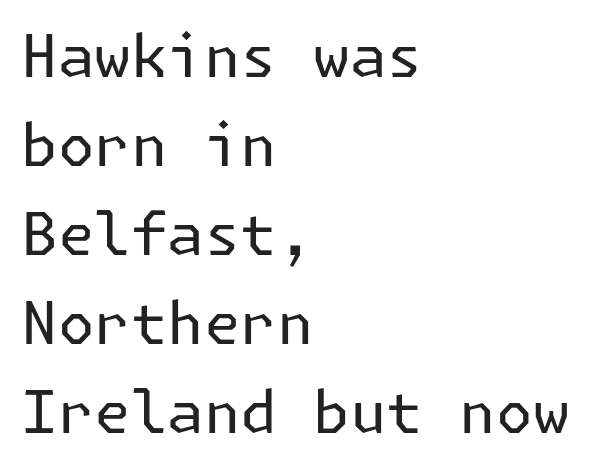
Q: Is the text bold? A: No.
Q: Is the text italic (slanted)? A: No, it is upright.
Q: Is the typeface a serif or a sans-serif typeface? A: Sans-serif.
Q: Is the text underlined? A: No.
Q: How is the paragraph aligned? A: Left-aligned.
Q: Is the spacing between letters normal or unusually wide? A: Normal.
Q: Is the spacing between lines tight, normal or loose? A: Normal.
Q: Width (condensed, normal, or wide)? A: Normal.
Q: Stroke contrast? A: Low.
Q: x-height? A: Medium.
